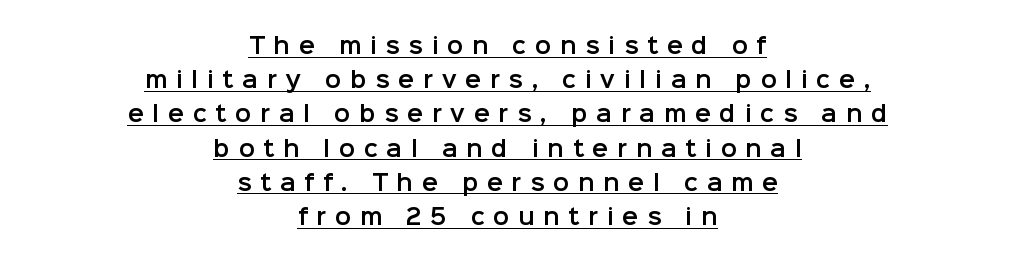
Regular leading. Posture: vertical. The lines are quadded center. Notice how a bar underscores the lettering throughout. This rendering widens character spacing well past its baseline value.
